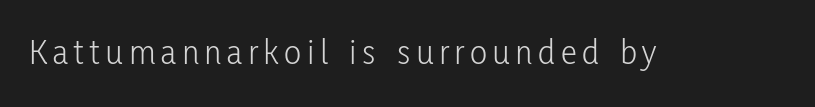
{"serif": "no", "italic": "no", "bold": "no", "weight": "light", "width": "condensed", "stroke_contrast": "low", "x_height": "medium", "monospaced": "no", "underline": "no", "glyph_px": 36}
